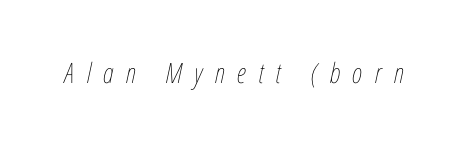
The image shows 28 px thin, condensed type, italic (leaning right); set unusually wide letter spacing (+0.44 em), not underlined; low stroke contrast and a medium x-height.
